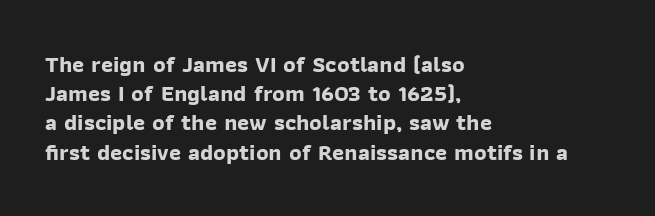
The image shows 23 px bold type; set left-aligned, normal line spacing (1.27x), normal letter spacing, not underlined.
